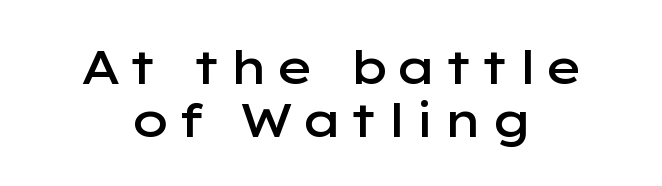
Q: Is the text bold? A: Semi-bold.
Q: Is the text italic (slanted)? A: No, it is upright.
Q: Is the typeface a serif or a sans-serif typeface? A: Sans-serif.
Q: Is the text underlined? A: No.
Q: How is the paragraph aligned? A: Centered.
Q: Is the spacing between lines tight, normal or loose? A: Tight.
Q: Width (condensed, normal, or wide)? A: Wide.
Q: Stroke contrast? A: Low.
Q: x-height? A: Medium.
Q: Monospaced? A: No.
